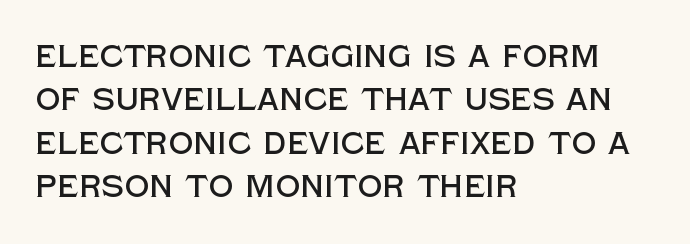
Q: Is the text italic (slanted)? A: No, it is upright.
Q: Is the typeface a serif or a sans-serif typeface? A: Sans-serif.
Q: Is the text underlined? A: No.
Q: How is the paragraph aligned? A: Left-aligned.
Q: Is the spacing between letters normal or unusually wide? A: Normal.
Q: Is the spacing between lines tight, normal or loose? A: Normal.
Q: Width (condensed, normal, or wide)? A: Normal.
Q: x-height? A: Large.
Q: Monospaced? A: No.
